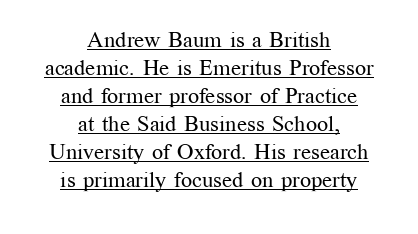
Q: Is the text bold? A: No.
Q: Is the text italic (slanted)? A: No, it is upright.
Q: Is the text underlined? A: Yes.
Q: How is the paragraph aligned? A: Centered.
Q: Is the spacing between letters normal or unusually wide? A: Normal.
Q: Is the spacing between lines tight, normal or loose? A: Normal.
